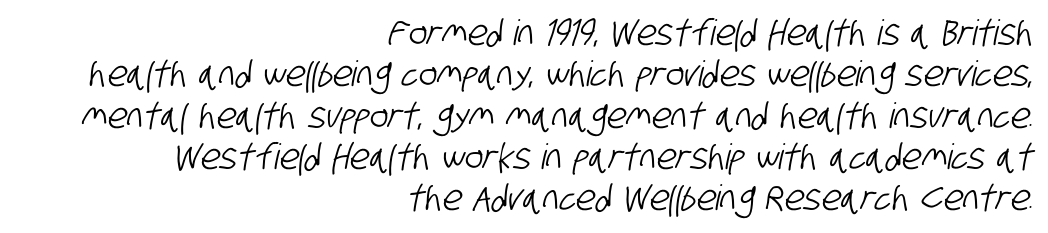
Descenders are the only things crossing below the line. Which margin do the lines hug? The right one — the left edge is uneven. Typographically, this falls in the sans-serif category. You could not count columns in this text — the font is proportionally spaced. How are the letters spaced? Ordinarily, with no added tracking.
